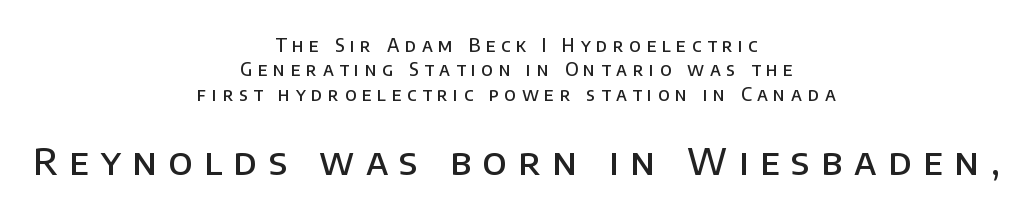
Q: Is the text bold? A: Semi-bold.
Q: Is the text italic (slanted)? A: No, it is upright.
Q: Is the typeface a serif or a sans-serif typeface? A: Sans-serif.
Q: Is the text underlined? A: No.
Q: How is the paragraph aligned? A: Centered.
Q: Is the spacing between letters normal or unusually wide? A: Unusually wide.
Q: Is the spacing between lines tight, normal or loose? A: Normal.
Q: Which block of text is set in a larger size, the first (top) or the second (bottom)? A: The second (bottom) one.
Q: Width (condensed, normal, or wide)? A: Normal.
Q: Stroke contrast? A: Low.
Q: x-height? A: Large.
Q: Monospaced? A: No.
